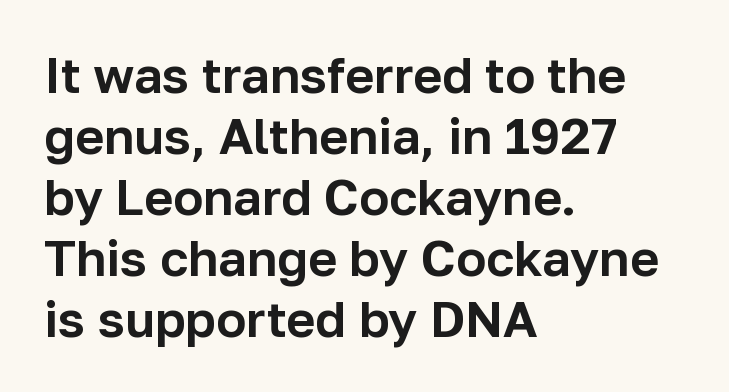
{"serif": "no", "italic": "no", "width": "normal", "stroke_contrast": "low", "x_height": "medium", "monospaced": "no", "underline": "no", "align": "left", "line_spacing_ratio": 1.22, "letter_spacing": "normal", "letter_spacing_em": 0.0, "glyph_px": 50}
